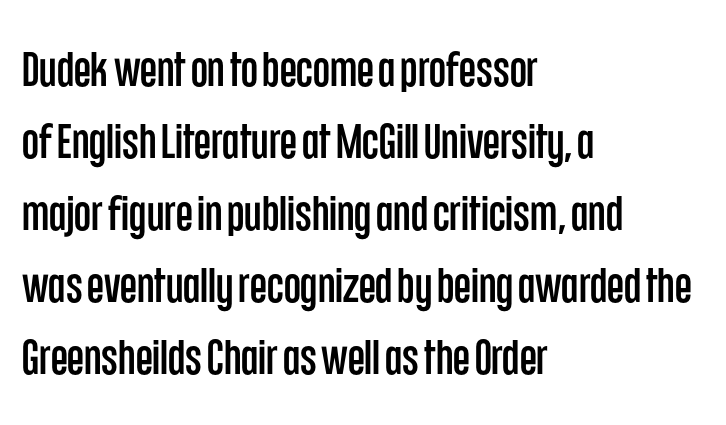
Q: Is the text italic (slanted)? A: No, it is upright.
Q: Is the typeface a serif or a sans-serif typeface? A: Sans-serif.
Q: Is the text underlined? A: No.
Q: How is the paragraph aligned? A: Left-aligned.
Q: Is the spacing between letters normal or unusually wide? A: Normal.
Q: Is the spacing between lines tight, normal or loose? A: Normal.
Q: Width (condensed, normal, or wide)? A: Condensed.
Q: Stroke contrast? A: Low.
Q: x-height? A: Large.
Q: Monospaced? A: No.
